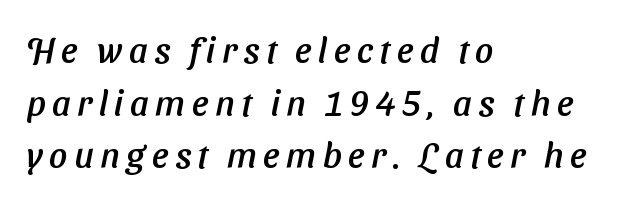
{"serif": "no", "width": "normal", "stroke_contrast": "low", "x_height": "medium", "monospaced": "no", "underline": "no", "align": "left", "line_spacing": "normal", "line_spacing_ratio": 1.46, "glyph_px": 36}
